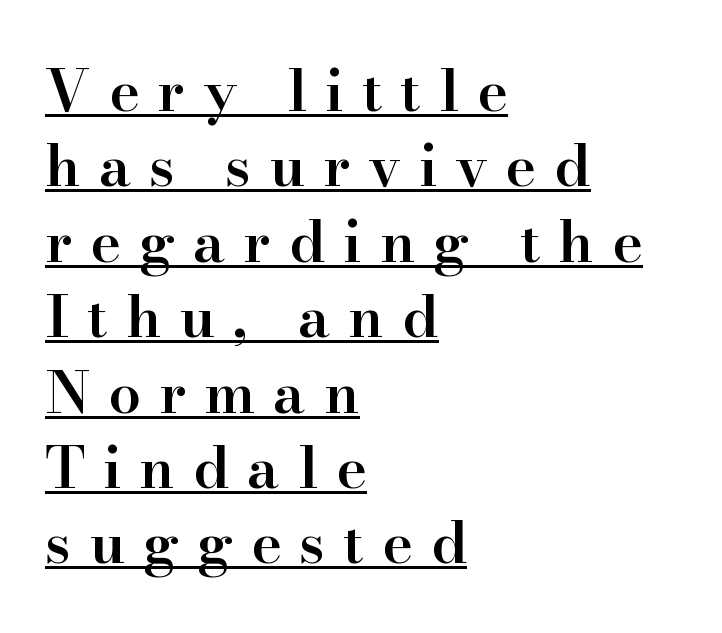
{"serif": "yes", "italic": "no", "bold": "semi", "weight": "semibold", "width": "normal", "stroke_contrast": "high", "x_height": "small", "monospaced": "no", "underline": "yes", "align": "left", "line_spacing": "normal", "line_spacing_ratio": 1.3, "letter_spacing": "wide", "letter_spacing_em": 0.31, "glyph_px": 58}
